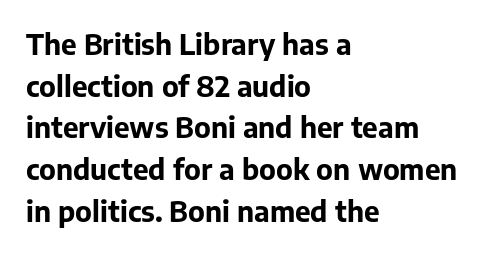
This rendering uses left alignment, leaving the right contour irregular. This is sans-serif lettering, the kind often seen on screens and signage. Do the letters lean? They stand straight. Glyph-to-glyph distance matches everyday printed text. Students, observe: this is what conventionally led text looks like.
